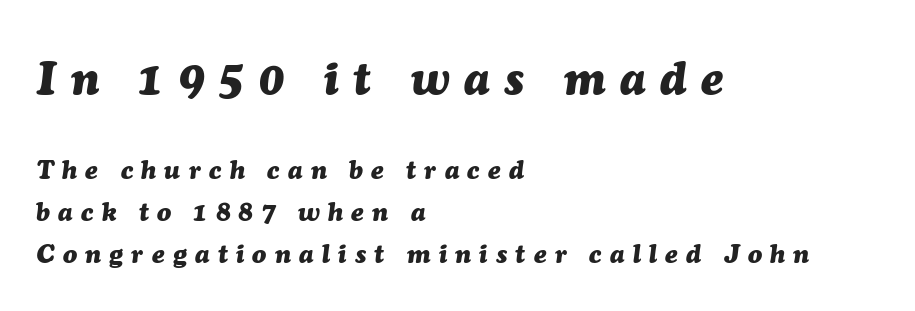
The image shows 46 px heavy type, italic (leaning right); set left-aligned, normal line spacing (1.6x), unusually wide letter spacing (+0.32 em), not underlined; the first (top) block is 1.77x larger; medium stroke contrast and a medium x-height.
